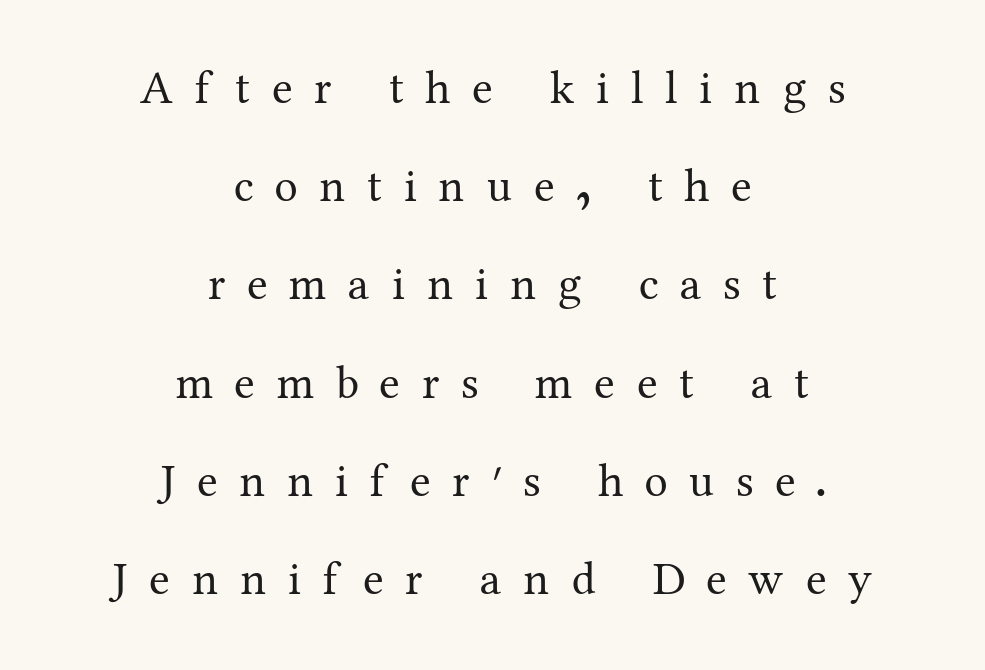
The image shows 47 px regular-weight serif type, upright; set centered, loose line spacing (2.09x), unusually wide letter spacing (+0.46 em), not underlined; medium stroke contrast and a medium x-height.
